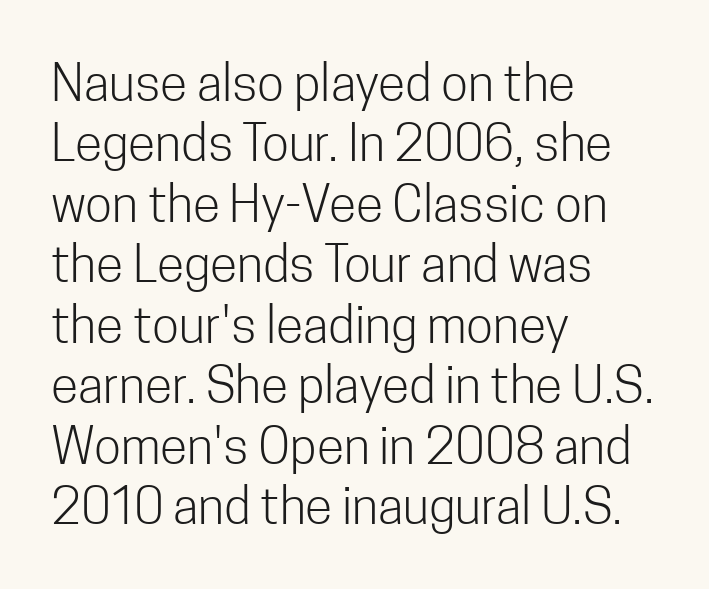
{"serif": "no", "italic": "no", "bold": "no", "weight": "light", "width": "condensed", "stroke_contrast": "low", "x_height": "medium", "monospaced": "no", "underline": "no", "align": "left", "line_spacing_ratio": 1.21, "letter_spacing": "normal", "letter_spacing_em": 0.0, "glyph_px": 50}
